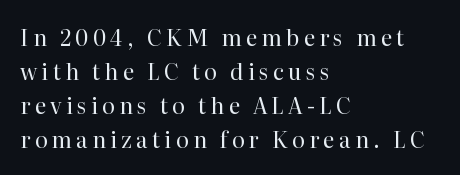
The face looks like a standard text weight, possibly lighter. The specimen reads as upright at a glance. These lines stack with their left ends in a neat column. Vertically, the passage feels balanced, rows spaced as you'd expect. Bare-footed words on every line.
